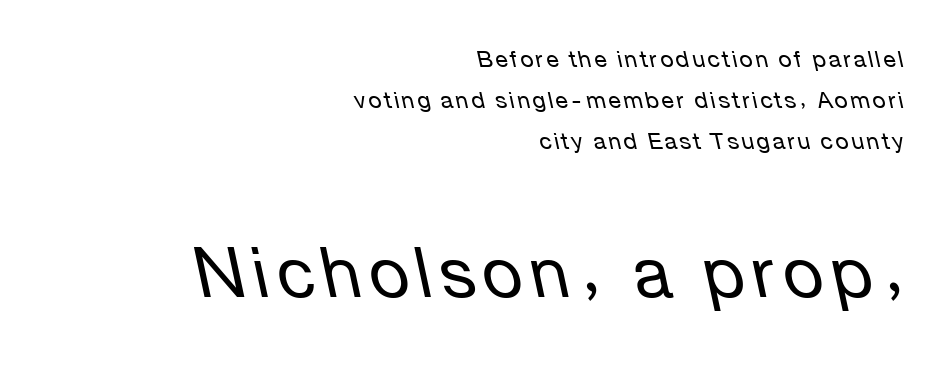
{"italic": "yes", "lean": "left", "slant_degrees": 12, "bold": "no", "weight": "regular", "width": "normal", "stroke_contrast": "low", "x_height": "medium", "monospaced": "no", "underline": "no", "align": "right", "line_spacing_ratio": 1.78, "larger_block": "second", "size_ratio": 3.04, "glyph_px": 70}
